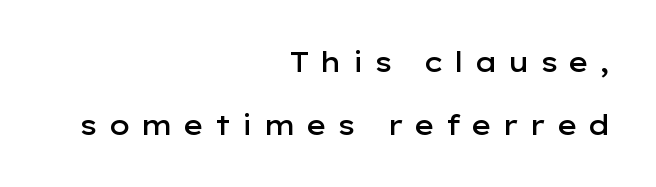
The characters look somewhat weighty, a semibold short of true bold. The gap between lines stays unmarked. These lines are set flush right with a ragged left edge. There is plenty of visible air inserted between adjacent glyphs. The leading is generous, giving the passage an open texture. The lettering holds an erect, upright posture throughout.
